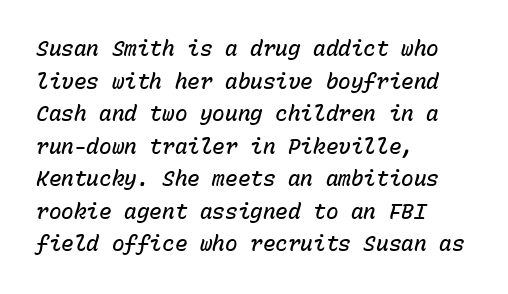
{"italic": "yes", "lean": "right", "slant_degrees": 15, "bold": "semi", "underline": "no", "align": "left", "line_spacing": "normal", "line_spacing_ratio": 1.55, "letter_spacing": "normal", "letter_spacing_em": 0.0, "glyph_px": 21}
